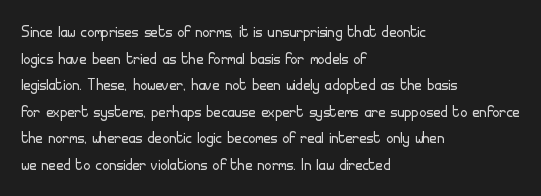
Q: Is the text bold? A: No.
Q: Is the text italic (slanted)? A: No, it is upright.
Q: Is the text underlined? A: No.
Q: How is the paragraph aligned? A: Left-aligned.
Q: Is the spacing between letters normal or unusually wide? A: Normal.
Q: Is the spacing between lines tight, normal or loose? A: Normal.
